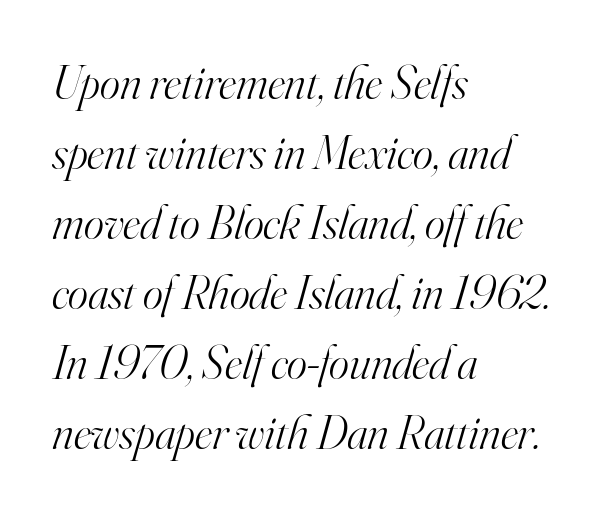
{"serif": "yes", "italic": "yes", "lean": "right", "slant_degrees": 16, "bold": "no", "weight": "light", "width": "normal", "stroke_contrast": "high", "x_height": "small", "monospaced": "no", "underline": "no", "align": "left", "line_spacing": "normal", "line_spacing_ratio": 1.46, "letter_spacing": "normal", "letter_spacing_em": 0.0, "glyph_px": 48}
